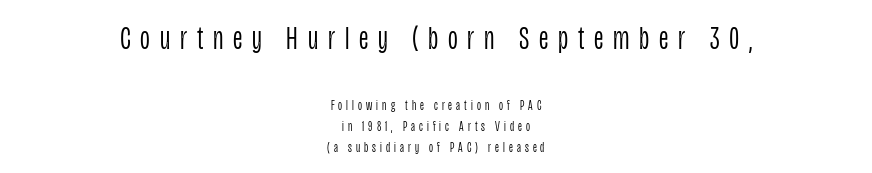
{"serif": "no", "italic": "no", "bold": "no", "weight": "light", "width": "condensed", "stroke_contrast": "low", "x_height": "large", "monospaced": "no", "underline": "no", "align": "center", "line_spacing": "normal", "line_spacing_ratio": 1.51, "letter_spacing": "wide", "letter_spacing_em": 0.29, "larger_block": "first", "size_ratio": 2.43, "glyph_px": 34}
